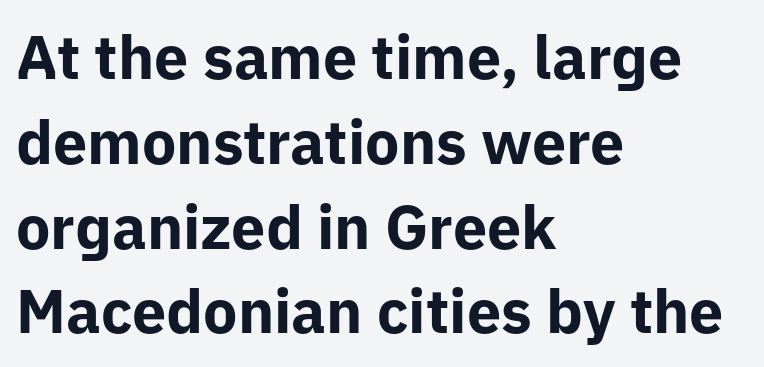
You could call the tracking neutral — neither tight nor loose. The letters advance in unequal steps, a hallmark of proportional type. Is there much room between lines? A standard amount, neither cramped nor airy. How heavy is the stroke? Heavy — this is a bold.
